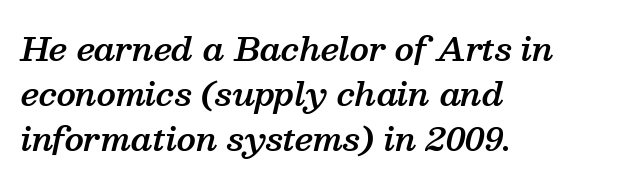
{"serif": "yes", "italic": "yes", "lean": "right", "slant_degrees": 13, "bold": "semi", "weight": "semibold", "width": "normal", "stroke_contrast": "medium", "x_height": "medium", "monospaced": "no", "underline": "no", "align": "left", "line_spacing": "normal", "line_spacing_ratio": 1.4, "letter_spacing": "normal", "letter_spacing_em": 0.0, "glyph_px": 32}
